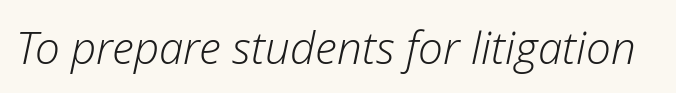
The image shows 44 px light type, italic (leaning right); set normal letter spacing, not underlined; low stroke contrast and a medium x-height.
